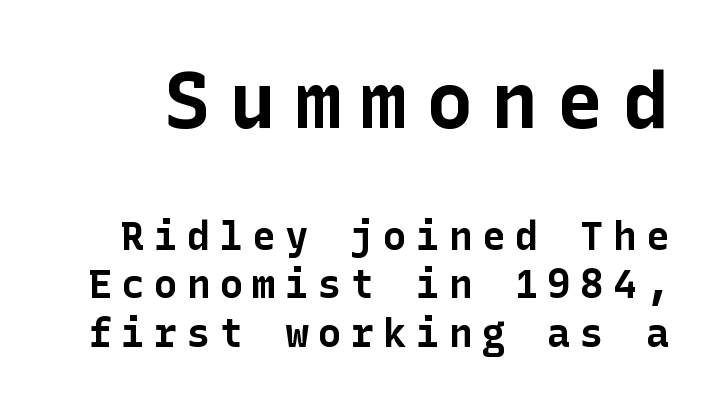
The baseline area is clear. Posture: straight, roman, zero tilt. Chunky letters — that's bold for sure. Look at the glyph heights: the upper group is clearly the bigger setting. Regarding serifs, this sample does without them. Does extra space separate the letters? Yes, quite a lot of it.
